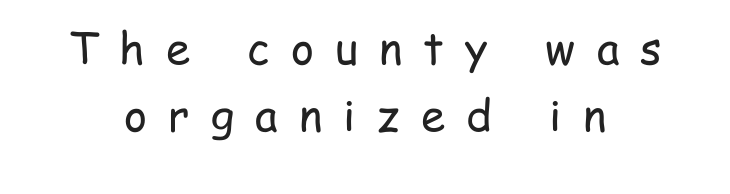
The image shows 44 px regular-weight, condensed sans-serif type, upright; set centered, normal line spacing (1.52x), unusually wide letter spacing (+0.48 em), not underlined; low stroke contrast and a medium x-height.
